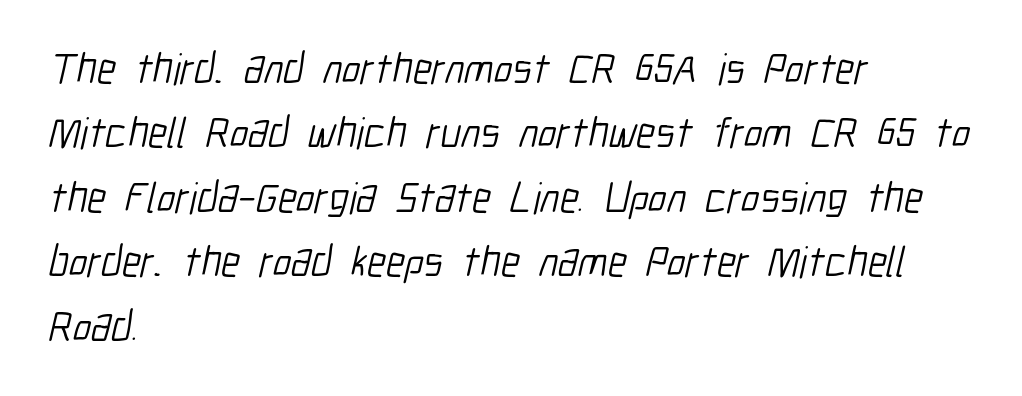
The horizontal fit of the characters is conventional and even. Short and long lines alike share a common starting point at left. The line-height multiplier appears to be the usual default. Words float on clear page, feet unadorned. Typographically, this falls in the sans-serif category. Think of a printed novel: that variable character pitch is what you see here.
